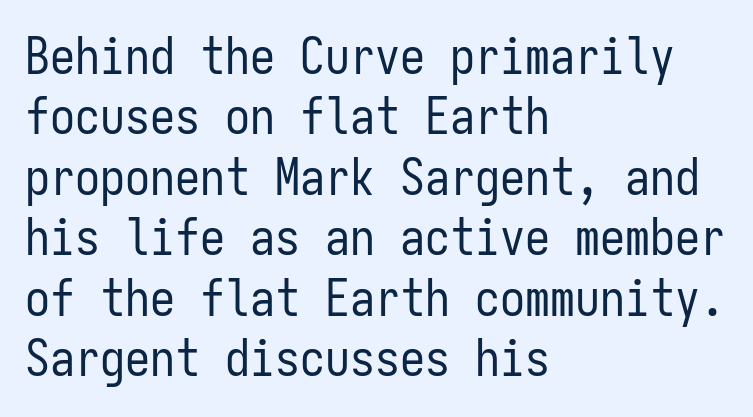
Q: Is the text bold? A: No.
Q: Is the text italic (slanted)? A: No, it is upright.
Q: Is the typeface a serif or a sans-serif typeface? A: Sans-serif.
Q: Is the text underlined? A: No.
Q: How is the paragraph aligned? A: Left-aligned.
Q: Is the spacing between letters normal or unusually wide? A: Normal.
Q: Width (condensed, normal, or wide)? A: Condensed.
Q: Stroke contrast? A: Low.
Q: x-height? A: Medium.
Q: Monospaced? A: Yes.
